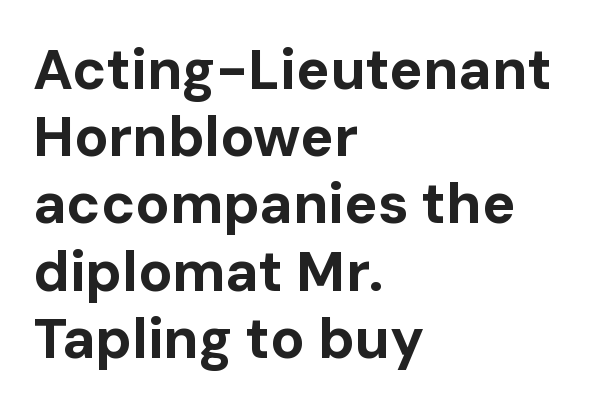
Q: Is the text bold? A: Yes.
Q: Is the text italic (slanted)? A: No, it is upright.
Q: Is the typeface a serif or a sans-serif typeface? A: Sans-serif.
Q: Is the text underlined? A: No.
Q: How is the paragraph aligned? A: Left-aligned.
Q: Is the spacing between letters normal or unusually wide? A: Normal.
Q: Width (condensed, normal, or wide)? A: Normal.
Q: Stroke contrast? A: Low.
Q: x-height? A: Medium.
Q: Monospaced? A: No.
